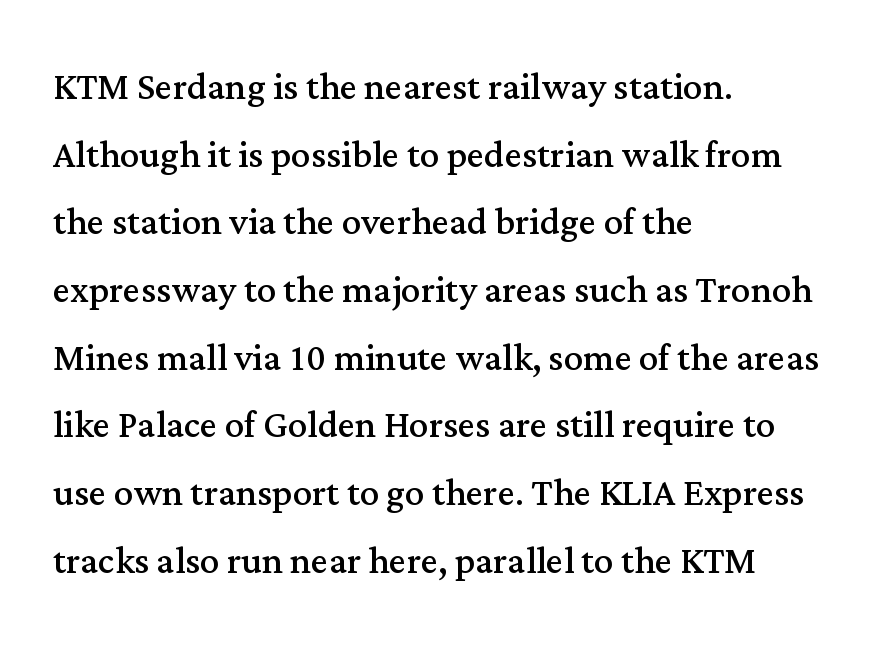
{"serif": "yes", "italic": "no", "bold": "no", "weight": "regular", "width": "normal", "stroke_contrast": "medium", "x_height": "medium", "monospaced": "no", "underline": "no", "align": "left", "line_spacing": "normal", "line_spacing_ratio": 1.41, "letter_spacing": "normal", "letter_spacing_em": 0.0, "glyph_px": 48}
